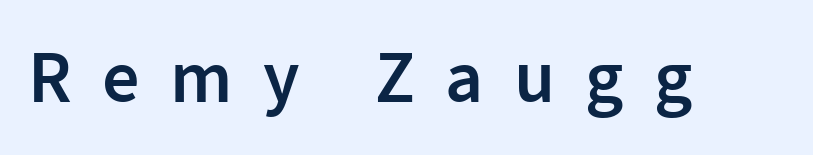
{"serif": "no", "italic": "no", "bold": "semi", "weight": "semibold", "width": "normal", "stroke_contrast": "low", "x_height": "medium", "monospaced": "no", "underline": "no", "letter_spacing": "wide", "letter_spacing_em": 0.41, "glyph_px": 74}
